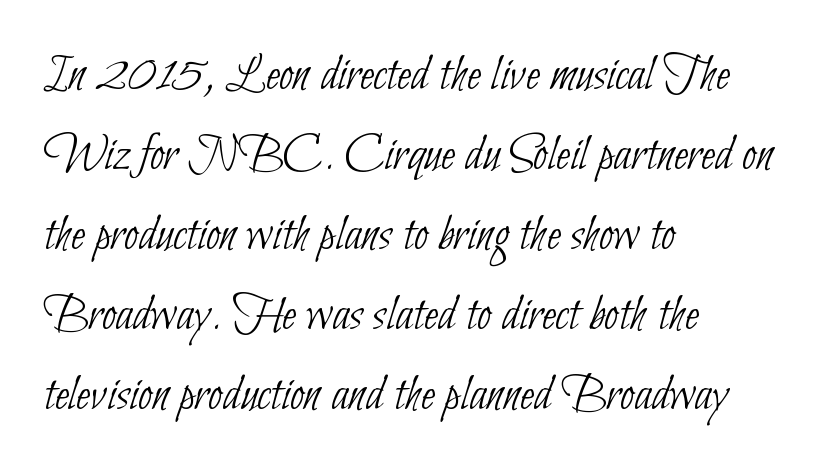
The image shows 52 px thin, condensed sans-serif type; set left-aligned, normal line spacing (1.54x), normal letter spacing, not underlined; low stroke contrast and a small x-height.
